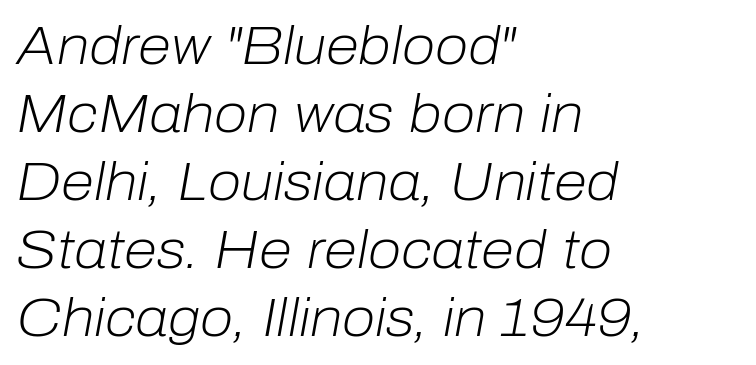
Each line starts at the same left margin while the right side varies. Plain, unruled lines of type. You could call the tracking neutral — neither tight nor loose. The passage shown is not bold in any degree. Is this a fixed-width face? No — the glyphs have proportional, varying widths.
